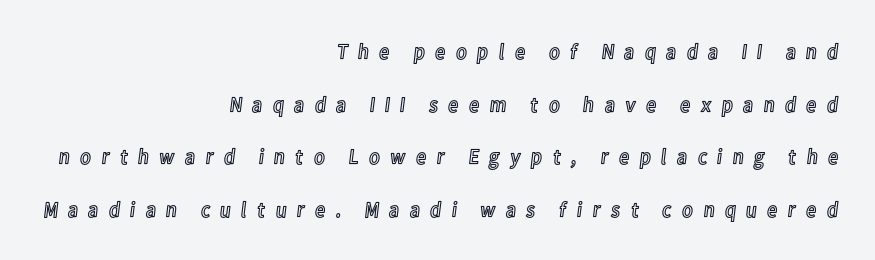
Q: Is the text italic (slanted)? A: Yes.
Q: Is the text underlined? A: No.
Q: How is the paragraph aligned? A: Right-aligned.
Q: Is the spacing between letters normal or unusually wide? A: Unusually wide.
Q: Is the spacing between lines tight, normal or loose? A: Loose.
